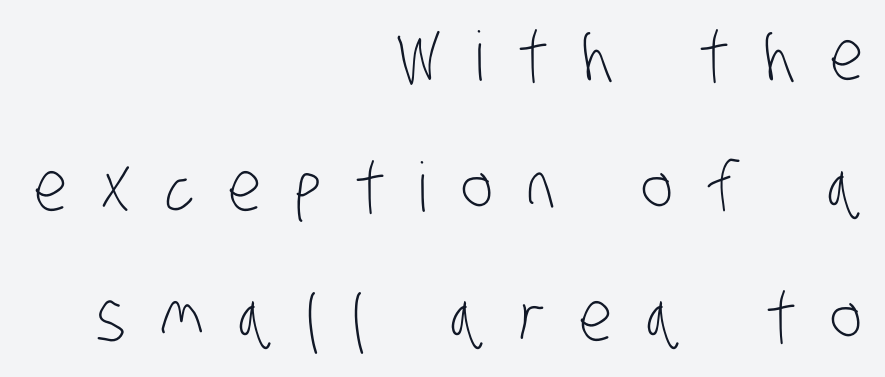
The image shows 68 px light, condensed sans-serif type; set right-aligned, loose line spacing (1.92x), unusually wide letter spacing (+0.5 em), not underlined; low stroke contrast and a large x-height.
